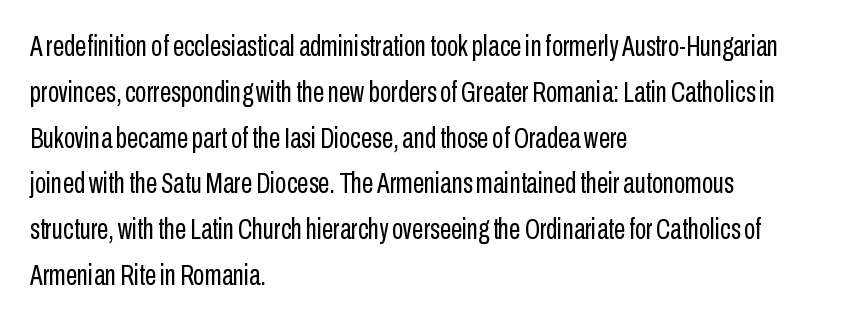
Q: Is the text bold? A: No.
Q: Is the text italic (slanted)? A: No, it is upright.
Q: Is the typeface a serif or a sans-serif typeface? A: Sans-serif.
Q: Is the text underlined? A: No.
Q: How is the paragraph aligned? A: Left-aligned.
Q: Is the spacing between letters normal or unusually wide? A: Normal.
Q: Is the spacing between lines tight, normal or loose? A: Normal.
Q: Width (condensed, normal, or wide)? A: Condensed.
Q: Stroke contrast? A: Low.
Q: x-height? A: Medium.
Q: Monospaced? A: No.
